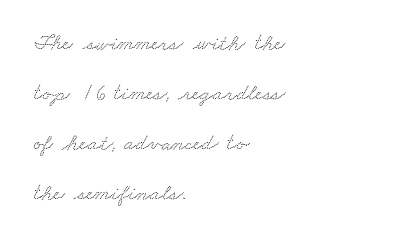
{"underline": "no", "align": "left", "line_spacing": "loose", "line_spacing_ratio": 2.17, "letter_spacing": "normal", "letter_spacing_em": 0.0, "glyph_px": 23}
